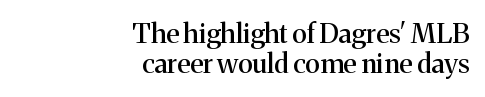
A typesetter would mark this as roman, not italic. Letters rest on an invisible, unmarked baseline. Honestly, the rows look squashed on top of each other. Students, note that the glyphs here touch the page at normal intervals. All the whitespace from short lines collects on the left.
